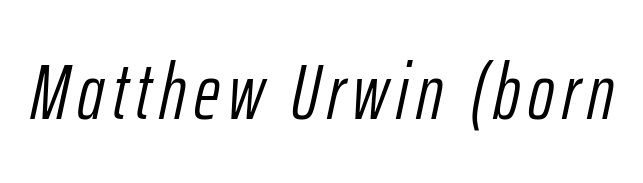
The words here are not underlined. Varying glyph widths throughout — classic text-font behaviour. The font's italic variant was chosen for this text. Stem width sits at or under what a default text font uses.
